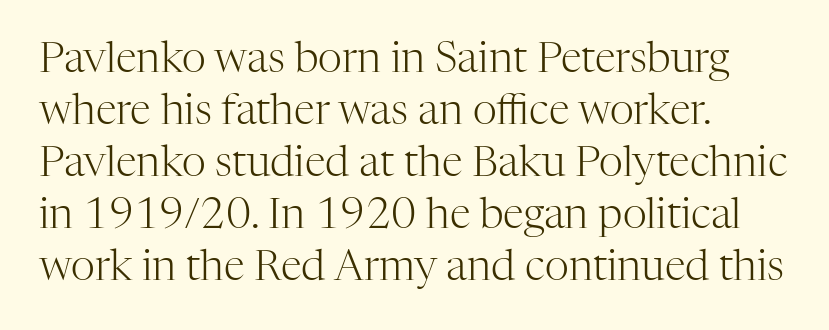
{"serif": "yes", "italic": "no", "bold": "no", "weight": "light", "width": "normal", "stroke_contrast": "high", "x_height": "medium", "monospaced": "no", "underline": "no", "align": "left", "line_spacing_ratio": 1.24, "letter_spacing": "normal", "letter_spacing_em": 0.0, "glyph_px": 42}
